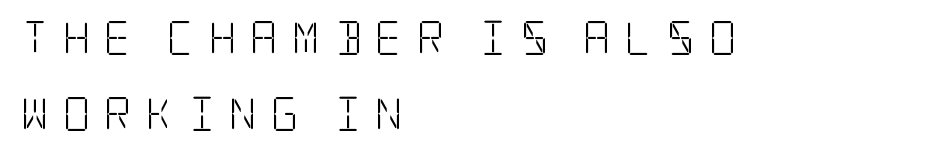
{"serif": "yes", "italic": "no", "bold": "no", "weight": "light", "width": "condensed", "stroke_contrast": "low", "x_height": "large", "underline": "no", "align": "left", "line_spacing": "loose", "line_spacing_ratio": 2.23, "letter_spacing": "wide", "letter_spacing_em": 0.41, "glyph_px": 34}
